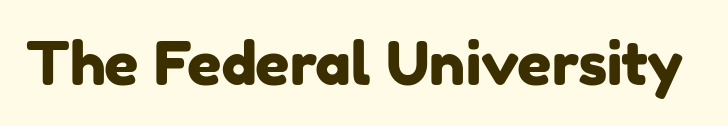
The image shows 60 px sans-serif type; set normal letter spacing, not underlined; low stroke contrast and a medium x-height.
